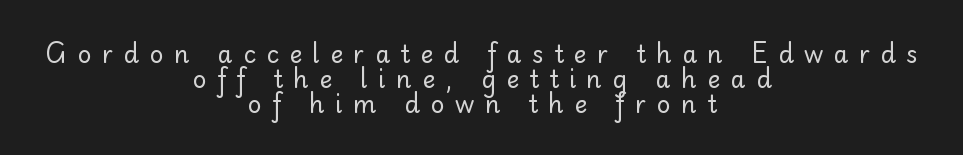
Q: Is the text bold? A: No.
Q: Is the text italic (slanted)? A: No, it is upright.
Q: Is the text underlined? A: No.
Q: How is the paragraph aligned? A: Centered.
Q: Is the spacing between letters normal or unusually wide? A: Unusually wide.
Q: Is the spacing between lines tight, normal or loose? A: Tight.
